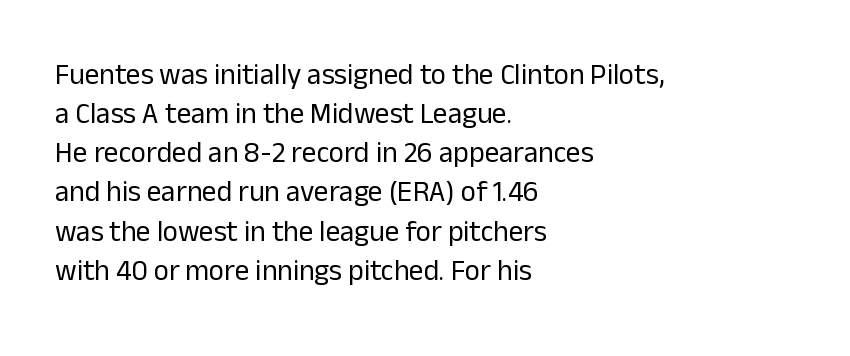
The lettering holds an erect, upright posture throughout. The letterforms sit at book weight or below. The text was rendered using a sans face with plain stroke endings. Underlining? Definitely not there. Vertical spacing — default.
